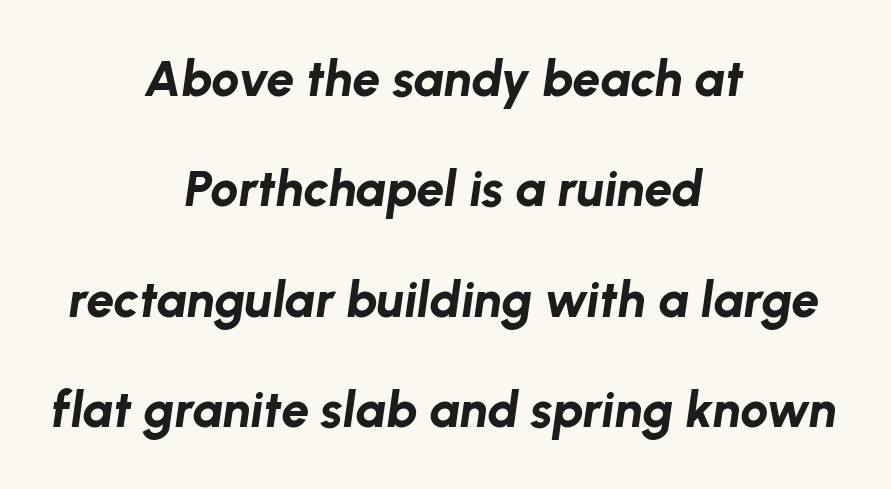
Check the space under the baseline: it is left empty. You could call the tracking neutral — neither tight nor loose. You'd pick this weight for a headline — it's a proper bold. Think of a printed novel: that variable character pitch is what you see here.
